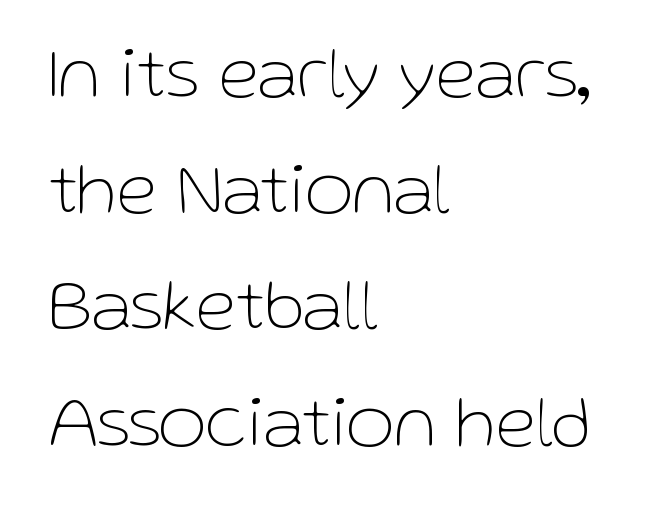
{"serif": "no", "italic": "no", "bold": "no", "weight": "thin", "width": "normal", "stroke_contrast": "low", "x_height": "medium", "monospaced": "no", "underline": "no", "align": "left", "line_spacing": "normal", "line_spacing_ratio": 1.57, "letter_spacing": "normal", "letter_spacing_em": 0.0, "glyph_px": 74}
